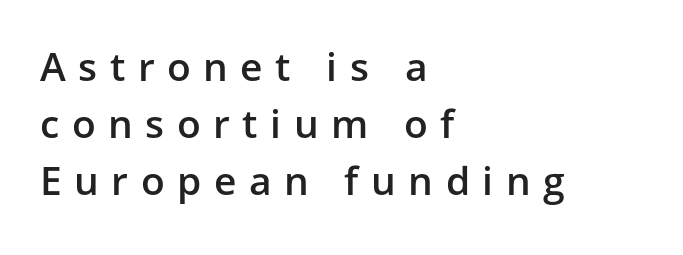
The image shows 39 px semibold sans-serif type, upright; set left-aligned, normal line spacing (1.46x), unusually wide letter spacing (+0.32 em), not underlined; low stroke contrast and a medium x-height.
